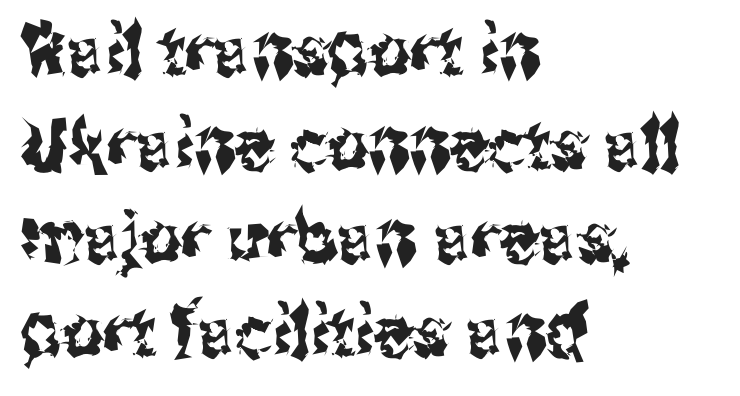
Q: Is the text italic (slanted)? A: No, it is upright.
Q: Is the typeface a serif or a sans-serif typeface? A: Sans-serif.
Q: Is the text underlined? A: No.
Q: How is the paragraph aligned? A: Left-aligned.
Q: Is the spacing between letters normal or unusually wide? A: Normal.
Q: Is the spacing between lines tight, normal or loose? A: Normal.
Q: Width (condensed, normal, or wide)? A: Condensed.
Q: Stroke contrast? A: Medium.
Q: x-height? A: Medium.
Q: Monospaced? A: No.
